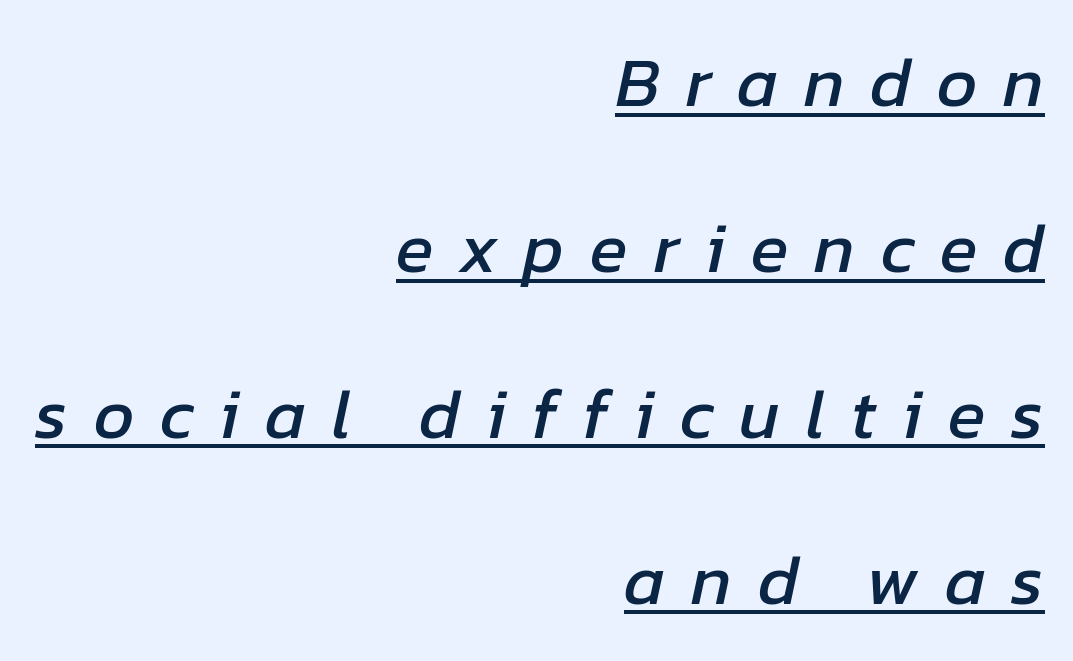
The image shows 70 px text type, italic (leaning right); set right-aligned, loose line spacing (2.37x), unusually wide letter spacing (+0.37 em), underlined; low stroke contrast and a medium x-height.
